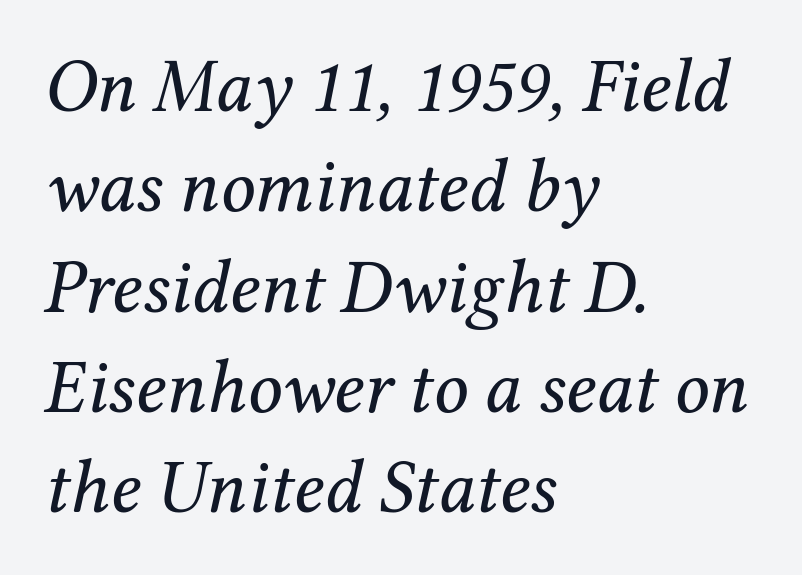
Short note: letters normally spaced. A typesetter would call this leading conventional body-copy spacing. Spacing verdict: proportional, widths tailored to each character. The rendering applies a slant to the glyphs. The strip under each line holds only bare page. The weight tops out at a normal text grade.
